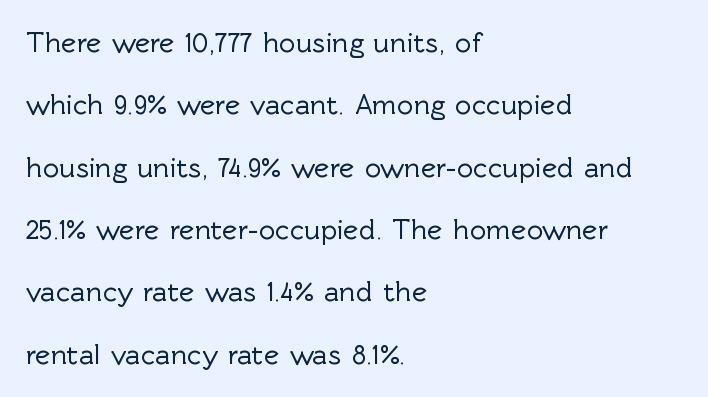
The image shows 29 px sans-serif type, upright; set left-aligned, loose line spacing (2.15x), normal letter spacing, not underlined; a medium x-height.
